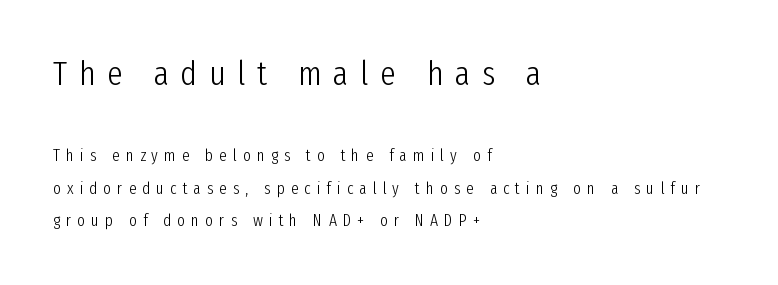
The image shows 34 px light, condensed sans-serif type, upright; set left-aligned, loose line spacing (1.91x), unusually wide letter spacing (+0.35 em), not underlined; the first (top) block is 2.0x larger; low stroke contrast and a medium x-height.
